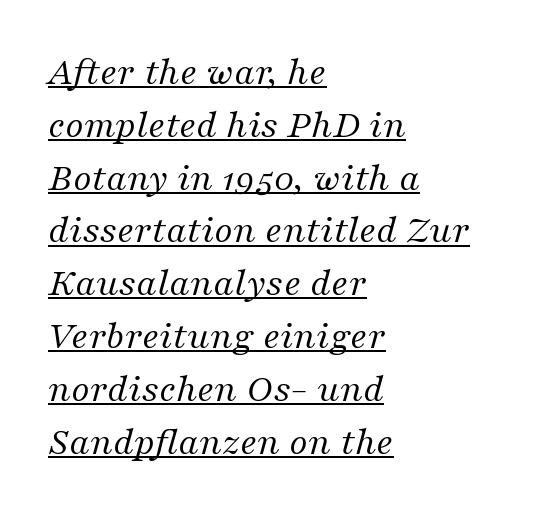
Is this a fixed-width face? No — the glyphs have proportional, varying widths. Style check: oblique. This reads as an unemphasized weight, regular at the heaviest. The face used here is seriffed, in the tradition of book romans. A continuous stroke trails under the words, as in a hyperlink. This sample is left-justified, so line endings fall wherever the words run out.
